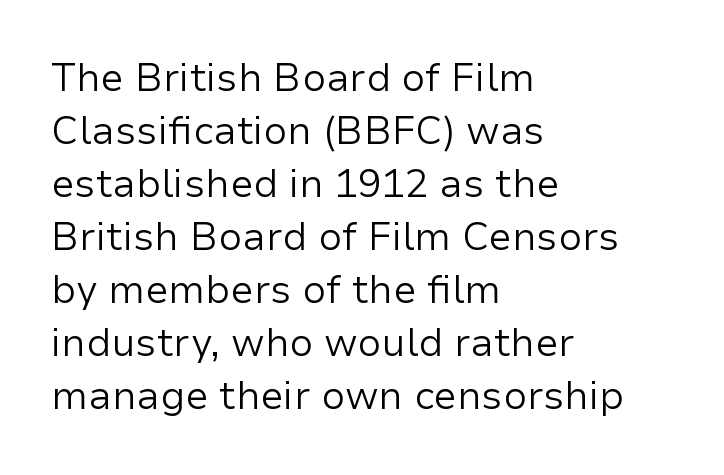
Nobody touched the tracking dial on this one. Ascenders rise straight up at ninety degrees. The typeface has the unassuming heft of standard copy or less. Reading down the column, the eye jumps a familiar distance to each next line. Spacing verdict: proportional, widths tailored to each character.
